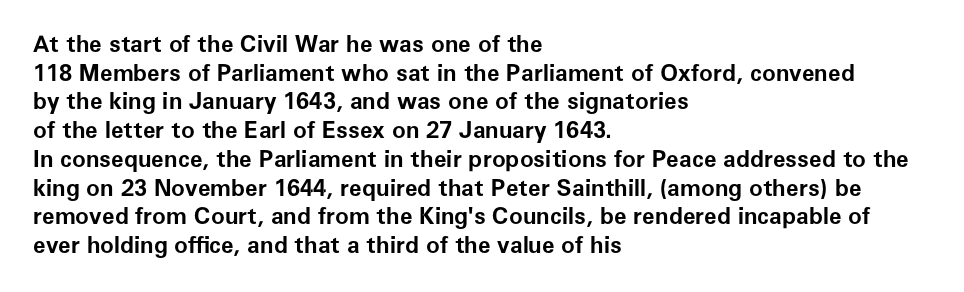
In CSS terms this would be text-align: left. On the weight axis this lands at bold, roughly 700. No word sits above an underline. Regarding leading, the lines here are spaced in the standard way. Quick note: not italic, upright. Glyph-to-glyph distance matches everyday printed text.
